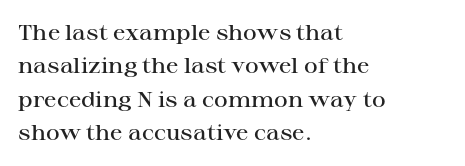
Typographic density is moderately raised because the face is semibold. Letter spacing: default. Vertically, the passage feels balanced, rows spaced as you'd expect. In terms of posture, this sample is upright. These lines stack with their left ends in a neat column.
